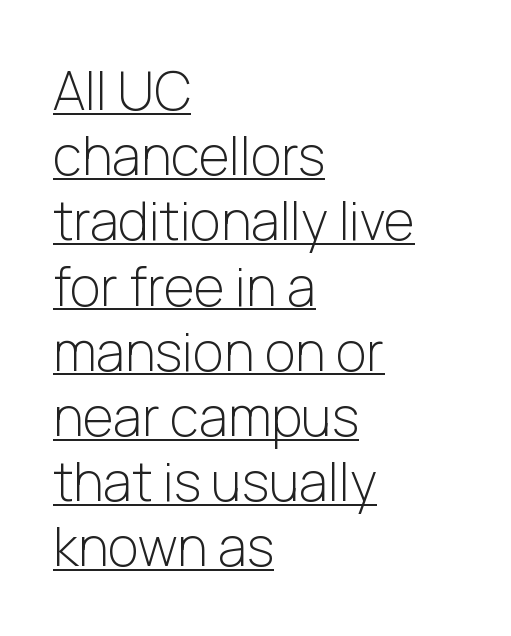
Q: Is the text bold? A: No.
Q: Is the text italic (slanted)? A: No, it is upright.
Q: Is the typeface a serif or a sans-serif typeface? A: Sans-serif.
Q: Is the text underlined? A: Yes.
Q: How is the paragraph aligned? A: Left-aligned.
Q: Is the spacing between letters normal or unusually wide? A: Normal.
Q: Width (condensed, normal, or wide)? A: Normal.
Q: Stroke contrast? A: Low.
Q: x-height? A: Medium.
Q: Monospaced? A: No.
